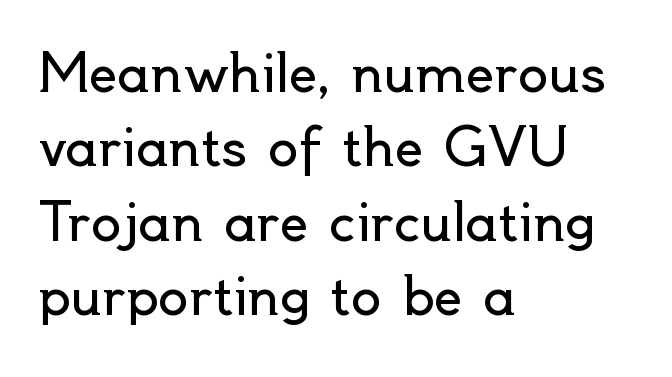
The image shows 51 px regular-weight sans-serif type, upright; set left-aligned, normal line spacing (1.46x), normal letter spacing, not underlined; a small x-height.
